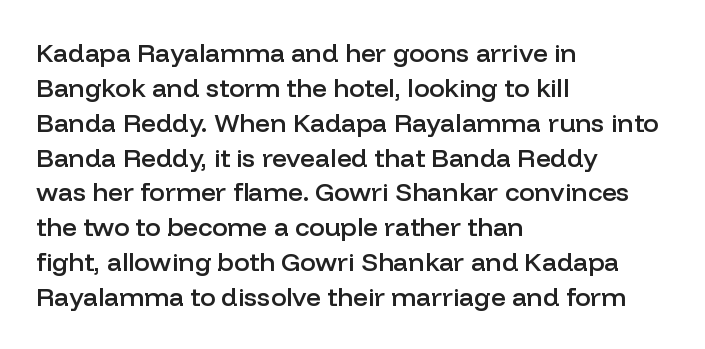
{"italic": "no", "bold": "semi", "underline": "no", "align": "left", "line_spacing": "normal", "line_spacing_ratio": 1.34, "letter_spacing": "normal", "letter_spacing_em": 0.0, "glyph_px": 26}
